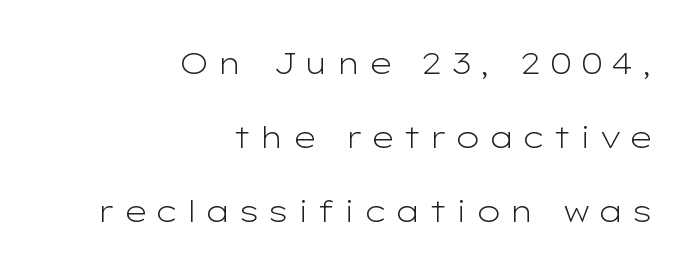
The image shows 30 px light, wide sans-serif type, upright; set right-aligned, loose line spacing (2.46x), unusually wide letter spacing (+0.26 em), not underlined; low stroke contrast and a medium x-height.
